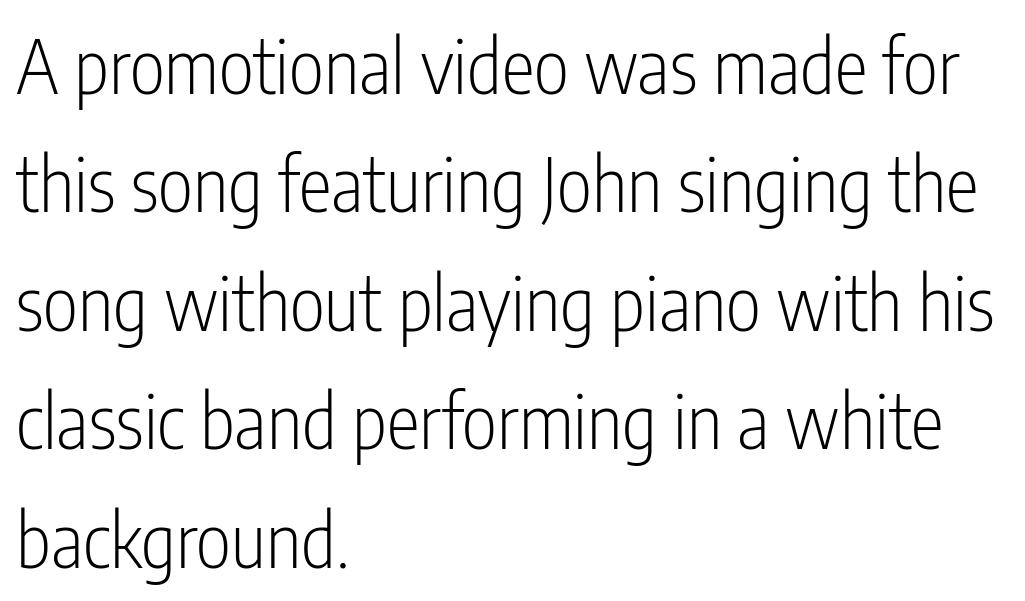
Q: Is the text bold? A: No.
Q: Is the text italic (slanted)? A: No, it is upright.
Q: Is the typeface a serif or a sans-serif typeface? A: Sans-serif.
Q: Is the text underlined? A: No.
Q: How is the paragraph aligned? A: Left-aligned.
Q: Is the spacing between letters normal or unusually wide? A: Normal.
Q: Is the spacing between lines tight, normal or loose? A: Normal.
Q: Width (condensed, normal, or wide)? A: Condensed.
Q: Stroke contrast? A: Low.
Q: x-height? A: Medium.
Q: Monospaced? A: No.
